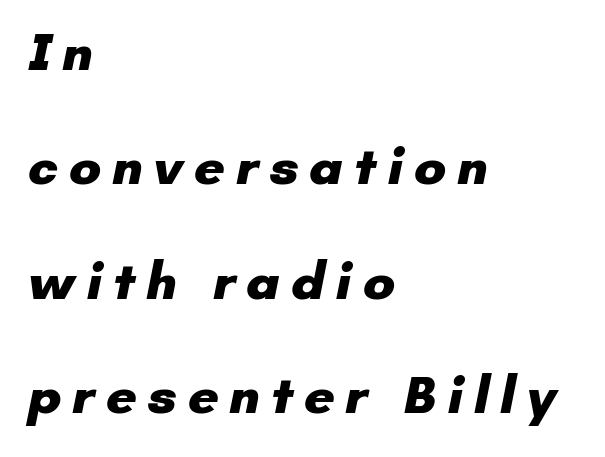
{"serif": "no", "bold": "yes", "weight": "heavy", "width": "normal", "stroke_contrast": "low", "x_height": "small", "monospaced": "no", "underline": "no", "align": "left", "line_spacing": "loose", "line_spacing_ratio": 2.12, "glyph_px": 54}
